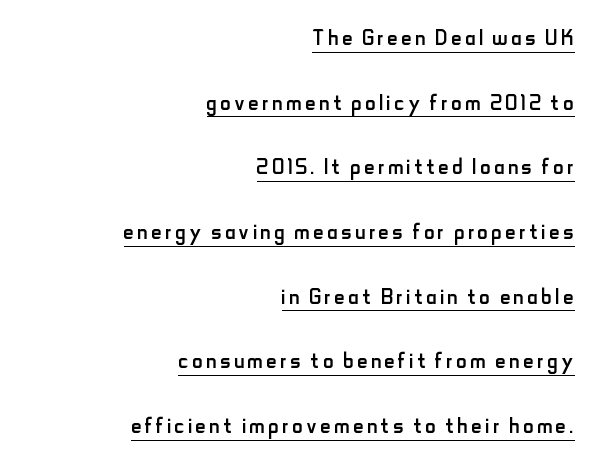
{"serif": "no", "italic": "no", "bold": "no", "weight": "regular", "width": "condensed", "stroke_contrast": "low", "x_height": "small", "monospaced": "no", "underline": "yes", "align": "right", "line_spacing": "loose", "line_spacing_ratio": 2.23, "glyph_px": 29}
